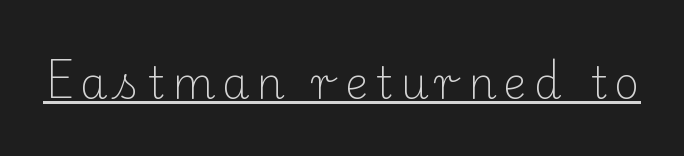
The image shows 44 px light serif type, upright; set underlined; medium stroke contrast and a small x-height.
